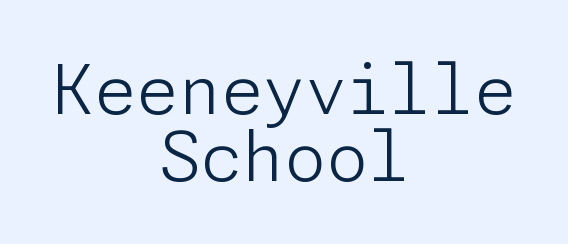
Q: Is the text bold? A: No.
Q: Is the text italic (slanted)? A: No, it is upright.
Q: Is the typeface a serif or a sans-serif typeface? A: Sans-serif.
Q: Is the text underlined? A: No.
Q: How is the paragraph aligned? A: Centered.
Q: Is the spacing between letters normal or unusually wide? A: Normal.
Q: Is the spacing between lines tight, normal or loose? A: Tight.
Q: Width (condensed, normal, or wide)? A: Normal.
Q: Stroke contrast? A: Low.
Q: x-height? A: Medium.
